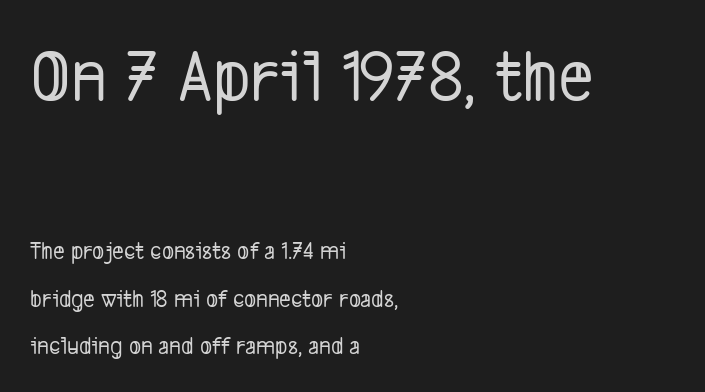
{"serif": "no", "width": "condensed", "stroke_contrast": "low", "x_height": "medium", "monospaced": "no", "underline": "no", "align": "left", "line_spacing": "loose", "line_spacing_ratio": 1.9, "letter_spacing": "normal", "letter_spacing_em": 0.0, "larger_block": "first", "size_ratio": 3.04, "glyph_px": 76}
